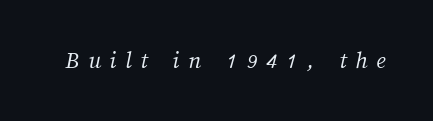
The image shows 25 px text type; set unusually wide letter spacing (+0.34 em), not underlined.
